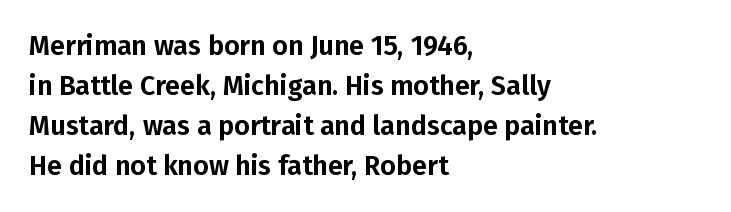
Q: Is the text italic (slanted)? A: No, it is upright.
Q: Is the text underlined? A: No.
Q: How is the paragraph aligned? A: Left-aligned.
Q: Is the spacing between letters normal or unusually wide? A: Normal.
Q: Is the spacing between lines tight, normal or loose? A: Normal.
